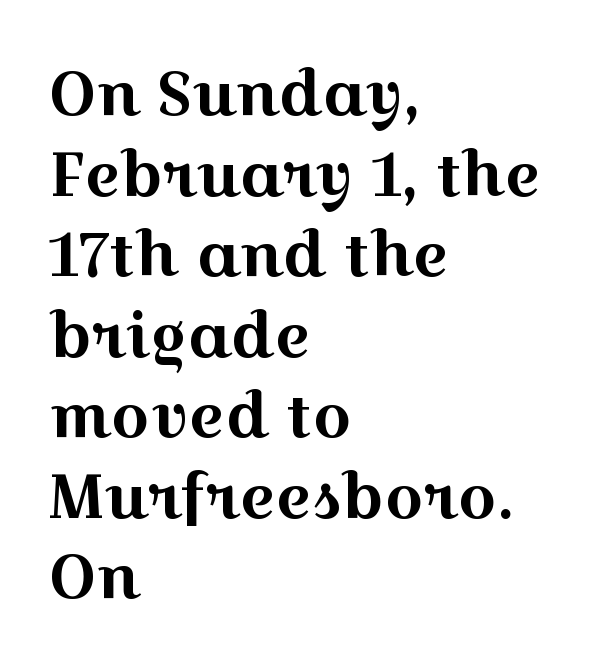
Q: Is the text italic (slanted)? A: No, it is upright.
Q: Is the typeface a serif or a sans-serif typeface? A: Serif.
Q: Is the text underlined? A: No.
Q: How is the paragraph aligned? A: Left-aligned.
Q: Is the spacing between letters normal or unusually wide? A: Normal.
Q: Is the spacing between lines tight, normal or loose? A: Normal.
Q: Width (condensed, normal, or wide)? A: Wide.
Q: x-height? A: Medium.
Q: Monospaced? A: No.
